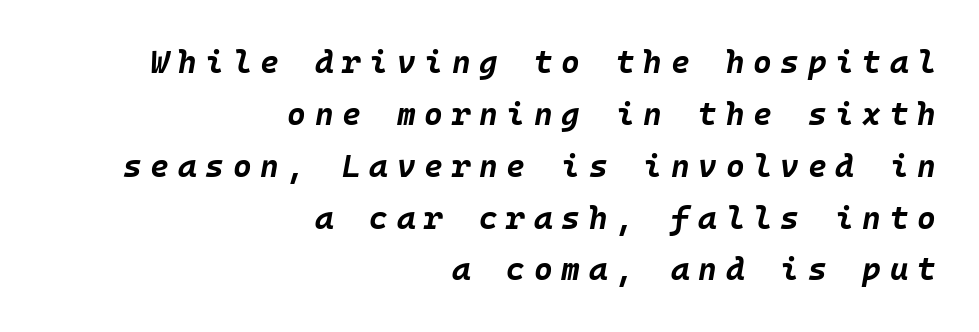
{"italic": "yes", "lean": "right", "slant_degrees": 10, "bold": "yes", "weight": "bold", "width": "normal", "stroke_contrast": "low", "x_height": "large", "underline": "no", "align": "right", "line_spacing": "normal", "line_spacing_ratio": 1.62, "letter_spacing": "wide", "letter_spacing_em": 0.27, "glyph_px": 32}
